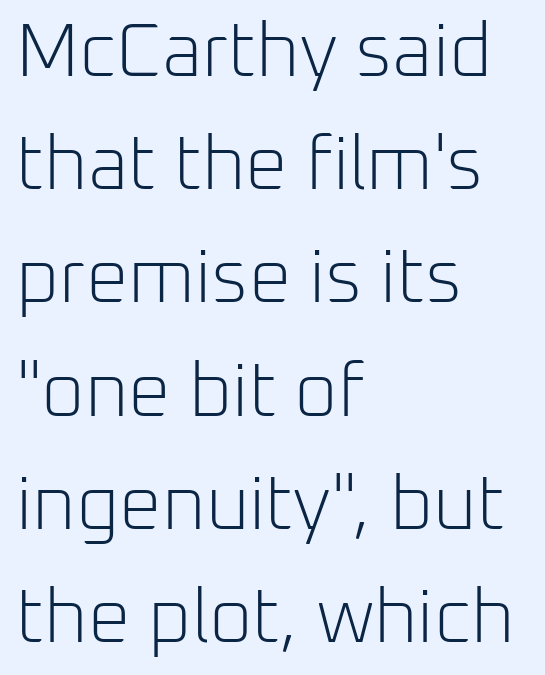
The image shows 75 px light sans-serif type, upright; set left-aligned, normal line spacing (1.51x), normal letter spacing, not underlined; low stroke contrast and a medium x-height.
